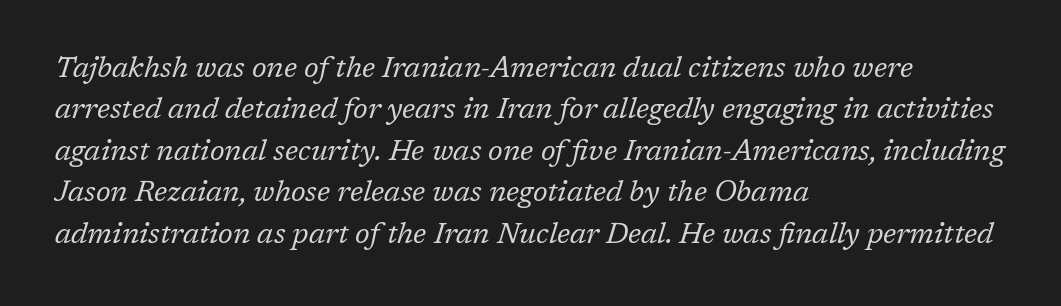
It's the slanting kind of type. The letters look calm and open, with moderate or lighter stems. Letters rest on an invisible, unmarked baseline. Character widths vary here, with narrow letters taking less room than wide ones. These lines are composed in type with serifs. These lines keep a tight, regular rhythm from letter to letter.
